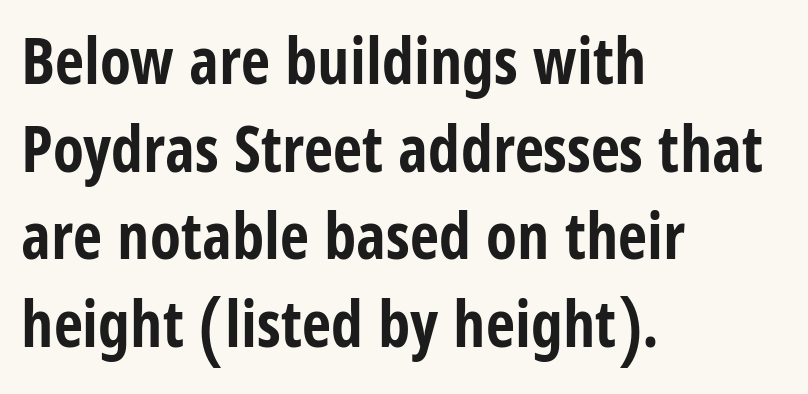
The image shows 64 px bold, condensed sans-serif type, upright; set left-aligned, normal line spacing (1.37x), normal letter spacing, not underlined; low stroke contrast and a large x-height.
